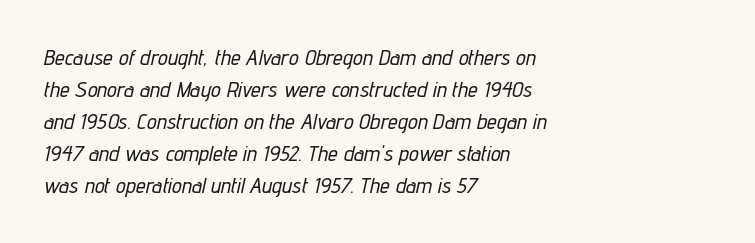
The image shows 22 px text type, italic (leaning right); set left-aligned, normal line spacing (1.46x), normal letter spacing, not underlined.
